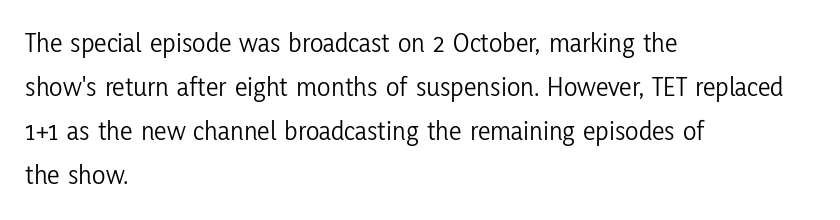
Q: Is the text bold? A: No.
Q: Is the text italic (slanted)? A: No, it is upright.
Q: Is the typeface a serif or a sans-serif typeface? A: Sans-serif.
Q: Is the text underlined? A: No.
Q: How is the paragraph aligned? A: Left-aligned.
Q: Is the spacing between letters normal or unusually wide? A: Normal.
Q: Is the spacing between lines tight, normal or loose? A: Normal.
Q: Width (condensed, normal, or wide)? A: Condensed.
Q: Stroke contrast? A: Low.
Q: x-height? A: Medium.
Q: Monospaced? A: No.
